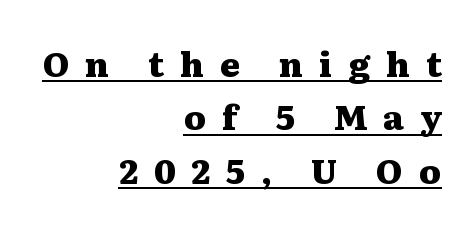
{"serif": "yes", "italic": "no", "bold": "yes", "weight": "heavy", "width": "wide", "stroke_contrast": "medium", "x_height": "medium", "monospaced": "no", "underline": "yes", "align": "right", "line_spacing": "normal", "line_spacing_ratio": 1.57, "letter_spacing": "wide", "letter_spacing_em": 0.47, "glyph_px": 34}
